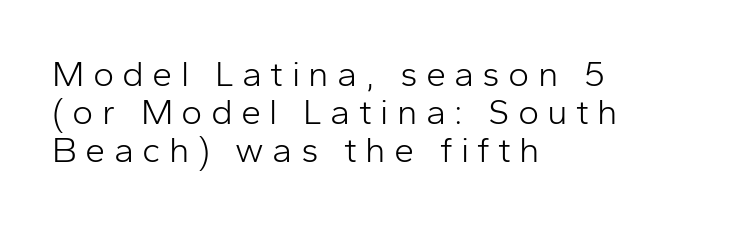
Q: Is the text bold? A: No.
Q: Is the text italic (slanted)? A: No, it is upright.
Q: Is the typeface a serif or a sans-serif typeface? A: Sans-serif.
Q: Is the text underlined? A: No.
Q: How is the paragraph aligned? A: Left-aligned.
Q: Is the spacing between letters normal or unusually wide? A: Unusually wide.
Q: Is the spacing between lines tight, normal or loose? A: Tight.
Q: Width (condensed, normal, or wide)? A: Normal.
Q: Stroke contrast? A: Low.
Q: x-height? A: Medium.
Q: Monospaced? A: No.
